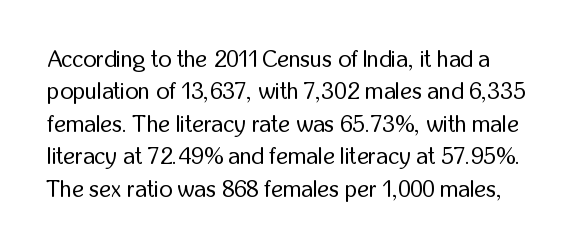
Students, observe: this is what conventionally led text looks like. The face used here is rendered with its standard letterfit. The font's upright variant was chosen for this text. Clear beneath every line of the passage. The letters look calm and open, with moderate or lighter stems.
